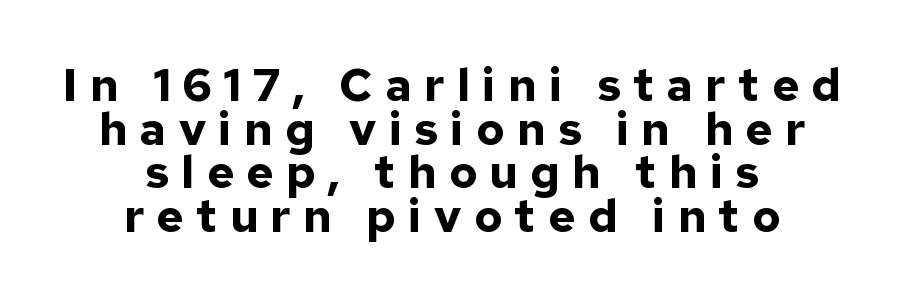
{"serif": "no", "italic": "no", "bold": "yes", "weight": "bold", "width": "normal", "stroke_contrast": "low", "x_height": "medium", "monospaced": "no", "underline": "no", "align": "center", "line_spacing": "tight", "line_spacing_ratio": 0.95, "letter_spacing": "wide", "letter_spacing_em": 0.27, "glyph_px": 46}
